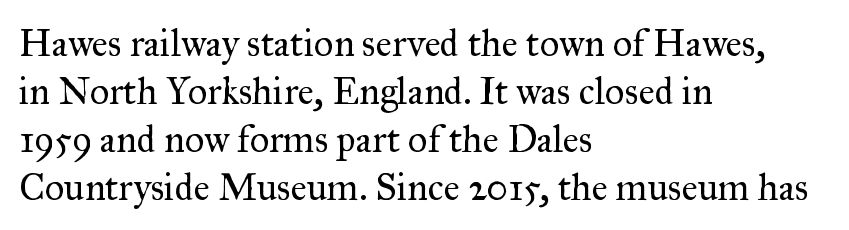
Q: Is the text bold? A: No.
Q: Is the text italic (slanted)? A: No, it is upright.
Q: Is the typeface a serif or a sans-serif typeface? A: Serif.
Q: Is the text underlined? A: No.
Q: How is the paragraph aligned? A: Left-aligned.
Q: Is the spacing between letters normal or unusually wide? A: Normal.
Q: Is the spacing between lines tight, normal or loose? A: Normal.
Q: Width (condensed, normal, or wide)? A: Normal.
Q: Stroke contrast? A: Medium.
Q: x-height? A: Small.
Q: Monospaced? A: No.
